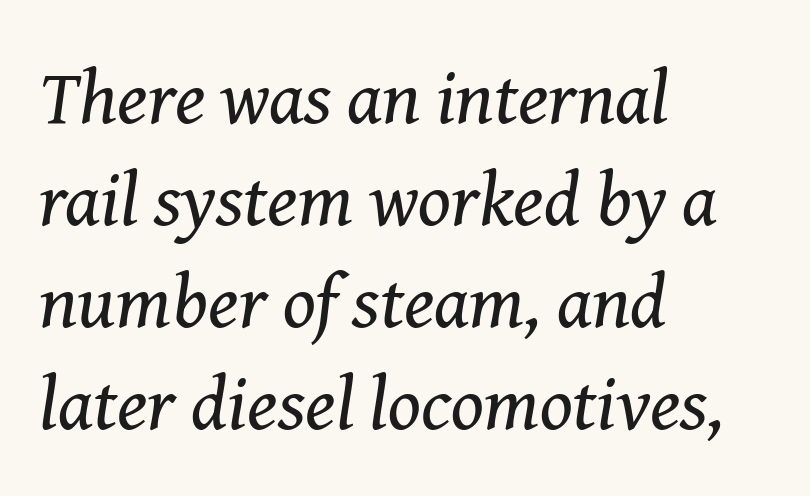
The tracking reads as untouched default to a designer's eye. Unmarked baselines from the first word to the last. Heft: none added — not bold. The paragraph has a hard left edge and a soft right edge. Proportional: the letters do not fall into vertical columns. The glyphs look as if they've been sheared to an angle.
